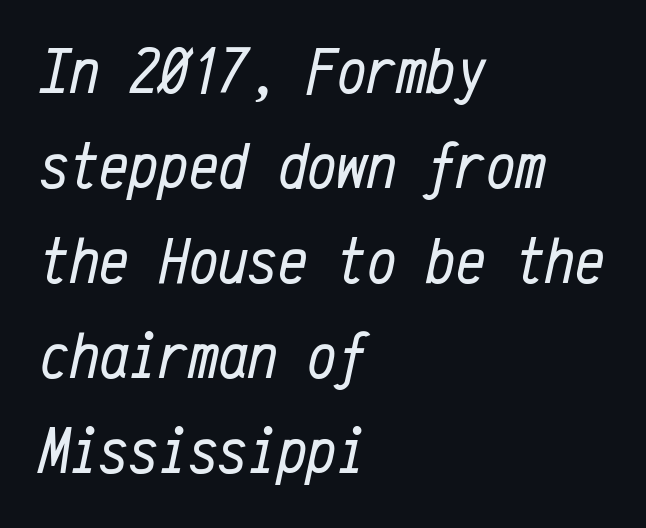
The image shows 66 px regular-weight, condensed type, italic (leaning right), monospaced; set left-aligned, normal line spacing (1.44x), normal letter spacing, not underlined; low stroke contrast and a medium x-height.
